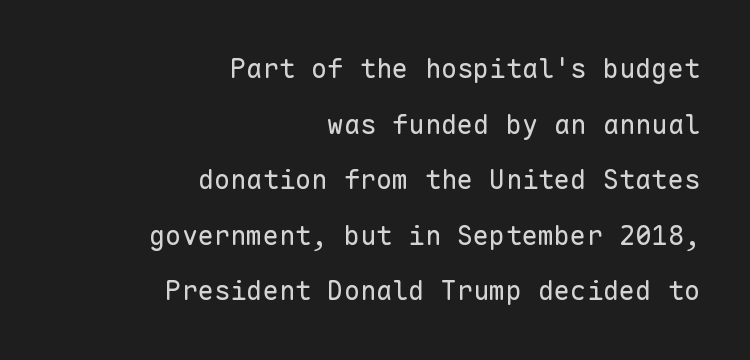
{"italic": "no", "bold": "no", "underline": "no", "align": "right", "line_spacing": "loose", "line_spacing_ratio": 2.06, "letter_spacing": "normal", "letter_spacing_em": 0.0, "glyph_px": 27}
